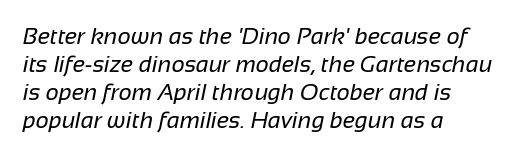
The image shows 23 px text type; set left-aligned, line spacing 1.22x, normal letter spacing, not underlined.
